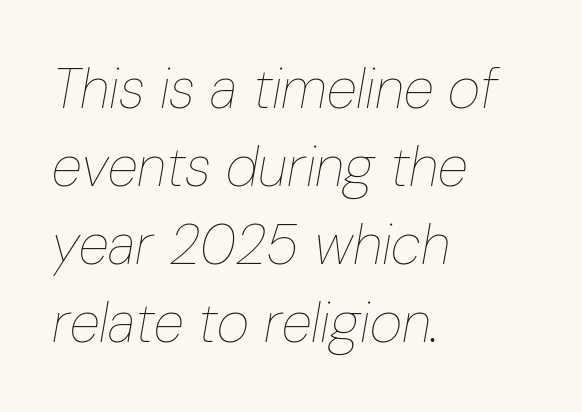
Q: Is the text bold? A: No.
Q: Is the text italic (slanted)? A: Yes, it leans right by about 10 degrees.
Q: Is the text underlined? A: No.
Q: How is the paragraph aligned? A: Left-aligned.
Q: Is the spacing between letters normal or unusually wide? A: Normal.
Q: Is the spacing between lines tight, normal or loose? A: Normal.
Q: Width (condensed, normal, or wide)? A: Condensed.
Q: Stroke contrast? A: Low.
Q: x-height? A: Medium.
Q: Monospaced? A: No.
